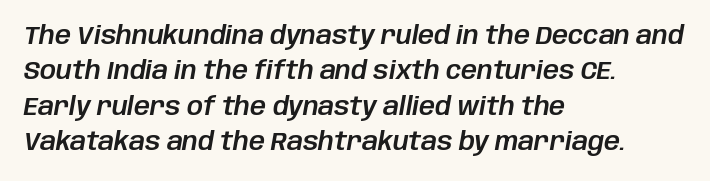
The image shows 25 px text type, italic (leaning right); set left-aligned, normal line spacing (1.42x), normal letter spacing, not underlined.
